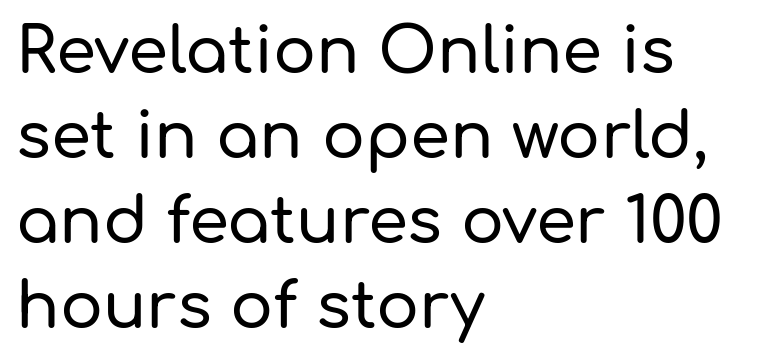
The image shows 64 px sans-serif type, upright; set left-aligned, normal line spacing (1.33x), normal letter spacing, not underlined; low stroke contrast and a medium x-height.
